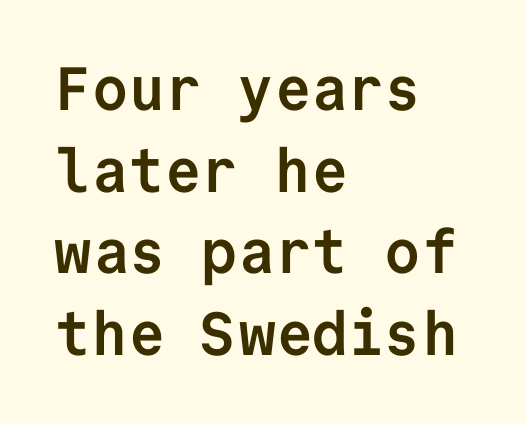
Q: Is the text bold? A: Yes.
Q: Is the text italic (slanted)? A: No, it is upright.
Q: Is the typeface a serif or a sans-serif typeface? A: Sans-serif.
Q: Is the text underlined? A: No.
Q: How is the paragraph aligned? A: Left-aligned.
Q: Is the spacing between letters normal or unusually wide? A: Normal.
Q: Is the spacing between lines tight, normal or loose? A: Normal.
Q: Width (condensed, normal, or wide)? A: Normal.
Q: Stroke contrast? A: Low.
Q: x-height? A: Medium.
Q: Monospaced? A: Yes.
